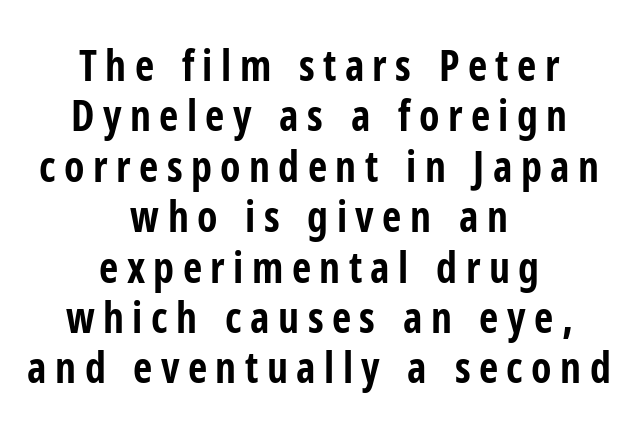
{"serif": "no", "italic": "no", "bold": "yes", "weight": "bold", "width": "condensed", "stroke_contrast": "low", "x_height": "medium", "monospaced": "no", "underline": "no", "align": "center", "line_spacing_ratio": 1.2, "letter_spacing": "wide", "letter_spacing_em": 0.2, "glyph_px": 42}
